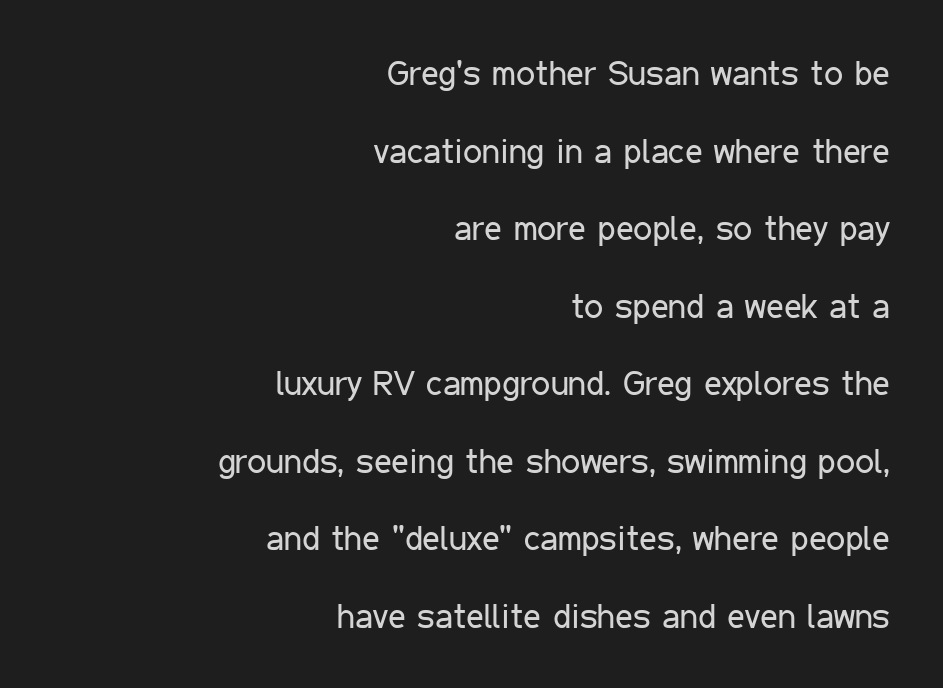
The image shows 34 px regular-weight, condensed sans-serif type, upright; set right-aligned, loose line spacing (2.28x), normal letter spacing, not underlined; low stroke contrast and a medium x-height.
